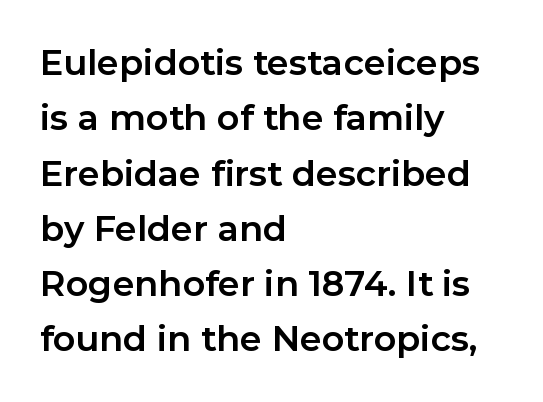
Do the letters lean? They stand straight. Glyph-to-glyph distance matches everyday printed text. Regarding serifs, this sample does without them. Strokes here are thick enough to call this a true bold.
